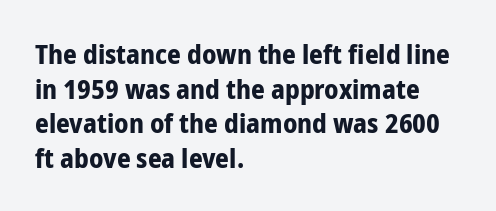
{"italic": "no", "bold": "yes", "underline": "no", "align": "left", "line_spacing": "normal", "line_spacing_ratio": 1.28, "letter_spacing": "normal", "letter_spacing_em": 0.0, "glyph_px": 27}
